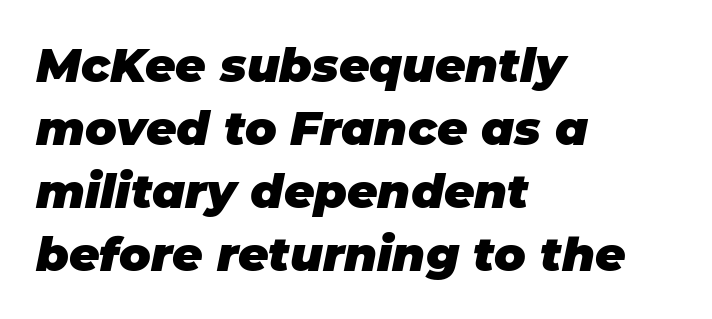
{"italic": "yes", "lean": "right", "slant_degrees": 11, "bold": "yes", "weight": "heavy", "width": "normal", "stroke_contrast": "low", "x_height": "large", "monospaced": "no", "underline": "no", "align": "left", "line_spacing": "normal", "line_spacing_ratio": 1.34, "letter_spacing": "normal", "letter_spacing_em": 0.0, "glyph_px": 47}
